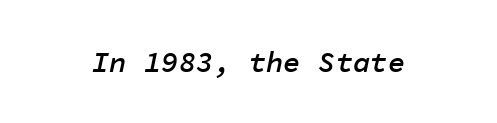
Q: Is the text bold? A: Semi-bold.
Q: Is the text italic (slanted)? A: Yes, it leans right by about 11 degrees.
Q: Is the text underlined? A: No.
Q: Is the spacing between letters normal or unusually wide? A: Normal.
Q: Width (condensed, normal, or wide)? A: Normal.
Q: Stroke contrast? A: Low.
Q: x-height? A: Medium.
Q: Monospaced? A: Yes.
